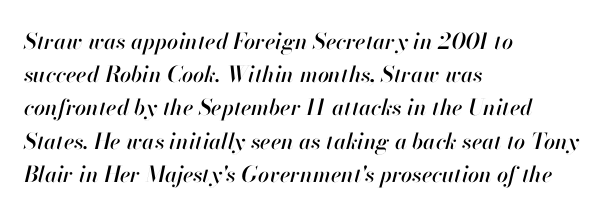
The image shows 22 px text type, italic (leaning right); set left-aligned, normal line spacing (1.51x), normal letter spacing, not underlined.
